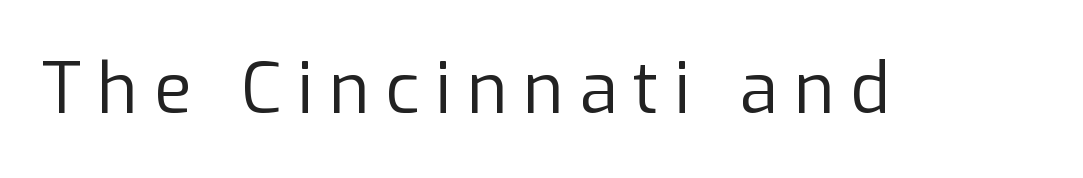
{"serif": "no", "italic": "no", "bold": "no", "weight": "regular", "width": "normal", "stroke_contrast": "low", "x_height": "medium", "monospaced": "no", "underline": "no", "letter_spacing": "wide", "letter_spacing_em": 0.22, "glyph_px": 70}
